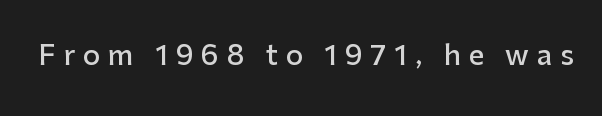
Q: Is the text bold? A: Semi-bold.
Q: Is the text italic (slanted)? A: No, it is upright.
Q: Is the text underlined? A: No.
Q: Is the spacing between letters normal or unusually wide? A: Unusually wide.
